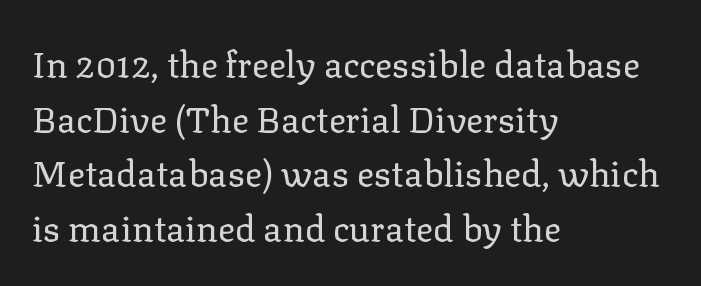
The font sits on the lighter half of the weight spectrum, regular included. Notice how the stems are strictly vertical — no italics here. The block of text has a typical density, with ordinary space between rows. A serif font was chosen for this passage.
